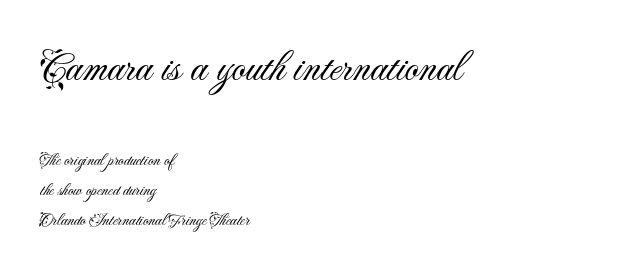
{"serif": "no", "bold": "no", "weight": "light", "width": "normal", "stroke_contrast": "medium", "x_height": "small", "monospaced": "no", "underline": "no", "align": "left", "line_spacing_ratio": 1.76, "letter_spacing": "normal", "letter_spacing_em": 0.0, "larger_block": "first", "size_ratio": 2.53, "glyph_px": 43}
